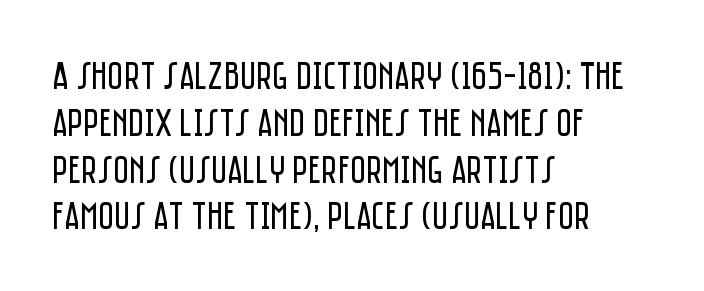
The space directly below the letters is spotless. Glyph-to-glyph distance matches everyday printed text. The passage is arranged the way most books set body copy — flush left. Italic? Not at all — the glyphs are vertical.
